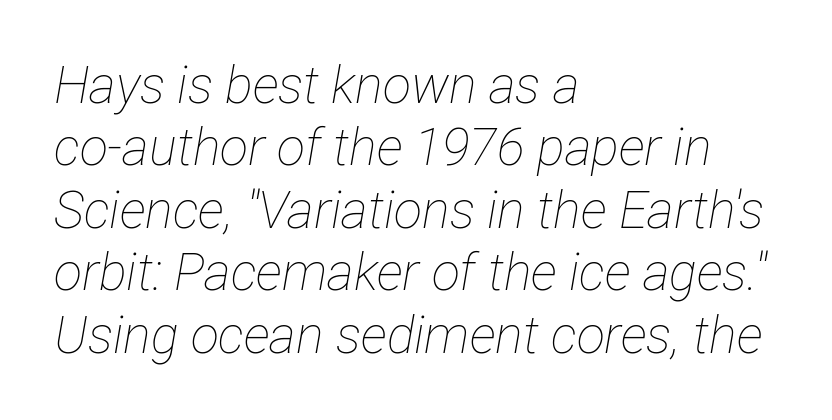
Q: Is the text bold? A: No.
Q: Is the text italic (slanted)? A: Yes, it leans right by about 12 degrees.
Q: Is the text underlined? A: No.
Q: How is the paragraph aligned? A: Left-aligned.
Q: Is the spacing between letters normal or unusually wide? A: Normal.
Q: Width (condensed, normal, or wide)? A: Condensed.
Q: Stroke contrast? A: Low.
Q: x-height? A: Medium.
Q: Monospaced? A: No.
